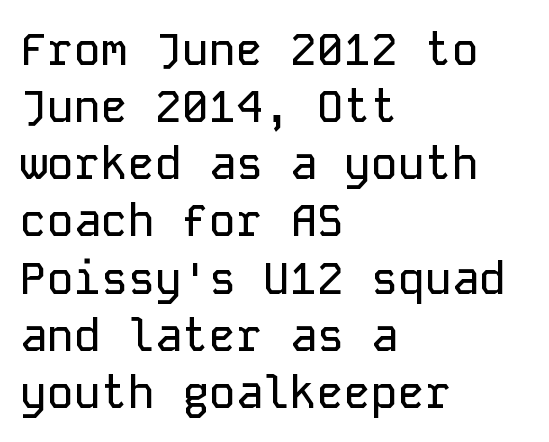
Q: Is the text italic (slanted)? A: No, it is upright.
Q: Is the typeface a serif or a sans-serif typeface? A: Sans-serif.
Q: Is the text underlined? A: No.
Q: How is the paragraph aligned? A: Left-aligned.
Q: Is the spacing between letters normal or unusually wide? A: Normal.
Q: Is the spacing between lines tight, normal or loose? A: Normal.
Q: Width (condensed, normal, or wide)? A: Normal.
Q: Stroke contrast? A: Low.
Q: x-height? A: Medium.
Q: Monospaced? A: Yes.
